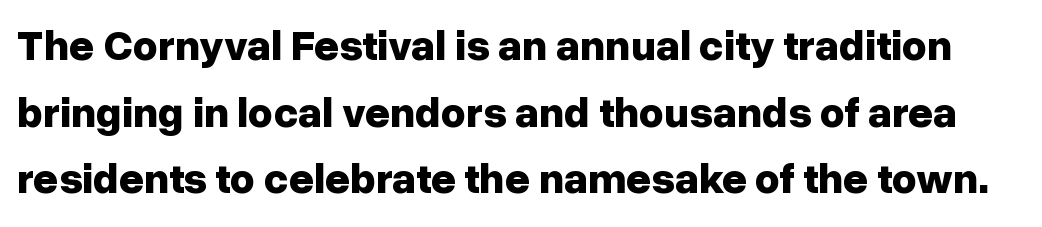
{"serif": "no", "italic": "no", "bold": "yes", "weight": "bold", "width": "normal", "stroke_contrast": "low", "x_height": "medium", "monospaced": "no", "underline": "no", "line_spacing": "normal", "line_spacing_ratio": 1.55, "letter_spacing": "normal", "letter_spacing_em": 0.0, "glyph_px": 43}
